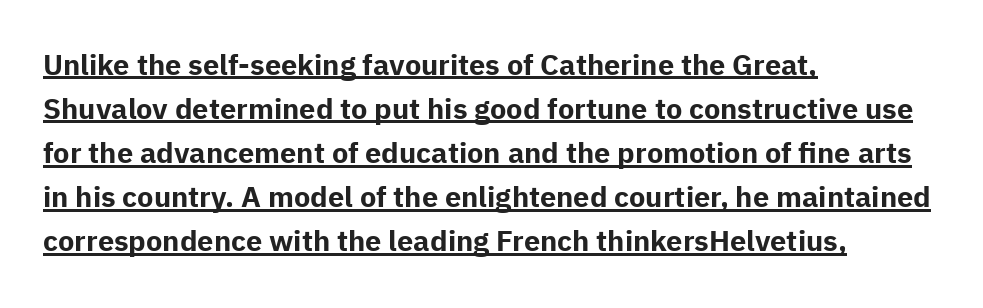
Q: Is the text bold? A: Yes.
Q: Is the text italic (slanted)? A: No, it is upright.
Q: Is the typeface a serif or a sans-serif typeface? A: Sans-serif.
Q: Is the text underlined? A: Yes.
Q: How is the paragraph aligned? A: Left-aligned.
Q: Is the spacing between letters normal or unusually wide? A: Normal.
Q: Is the spacing between lines tight, normal or loose? A: Normal.
Q: Width (condensed, normal, or wide)? A: Normal.
Q: Stroke contrast? A: Low.
Q: x-height? A: Medium.
Q: Monospaced? A: No.
